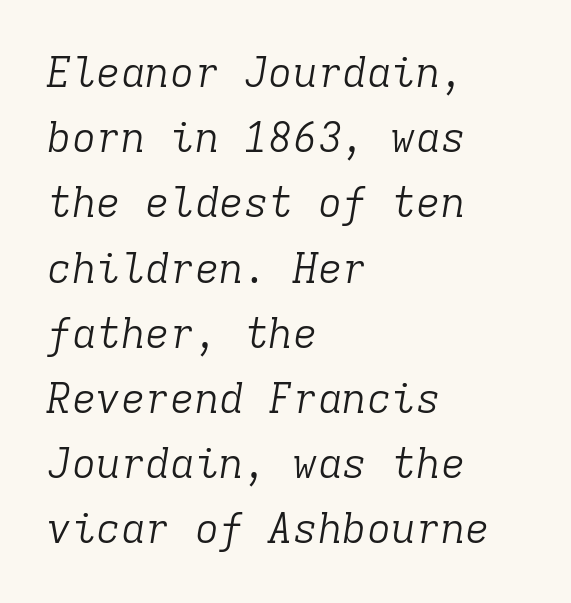
Q: Is the text bold? A: No.
Q: Is the text italic (slanted)? A: Yes, it leans right by about 9 degrees.
Q: Is the typeface a serif or a sans-serif typeface? A: Serif.
Q: Is the text underlined? A: No.
Q: How is the paragraph aligned? A: Left-aligned.
Q: Is the spacing between letters normal or unusually wide? A: Normal.
Q: Is the spacing between lines tight, normal or loose? A: Normal.
Q: Width (condensed, normal, or wide)? A: Normal.
Q: Stroke contrast? A: Low.
Q: x-height? A: Medium.
Q: Monospaced? A: Yes.
